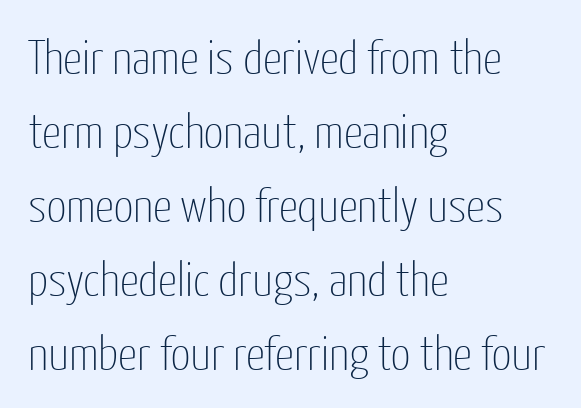
The image shows 48 px thin, condensed sans-serif type, upright; set left-aligned, normal line spacing (1.54x), normal letter spacing, not underlined; low stroke contrast and a medium x-height.
